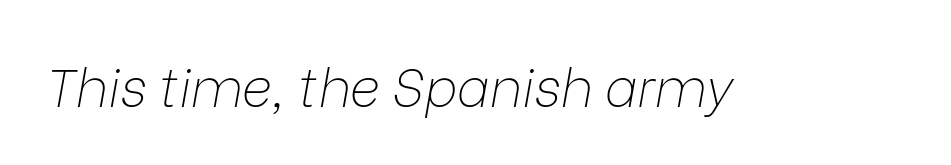
Descenders are the only things crossing below the line. Nothing unusual about the tracking: characters are spaced as the font intends. This is oblique type, the kind used for emphasis or titles. Letters have the restrained weight of plain body copy at most. Note the varied advance widths — an 'i' is clearly narrower than an 'm'.
